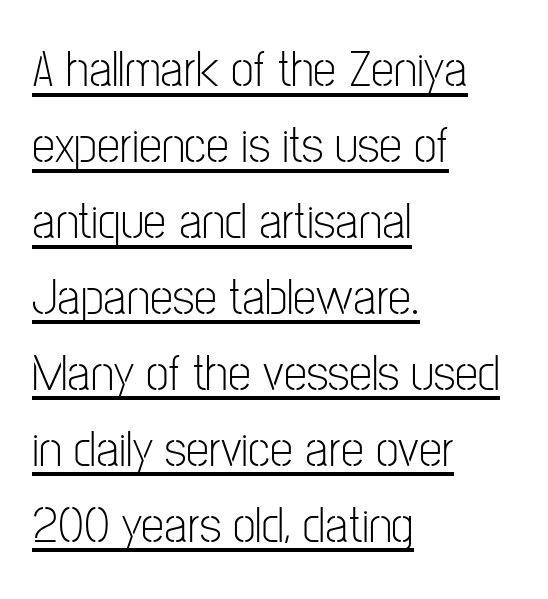
Regarding serifs, this sample does without them. The compositor pushed each line to the left boundary. This is underlined copy, the kind a proofreader might mark for attention. Spacing between characters is what you'd get straight out of the box. The designer left line spacing at the default. Is there any slant? The stems are plumb.
